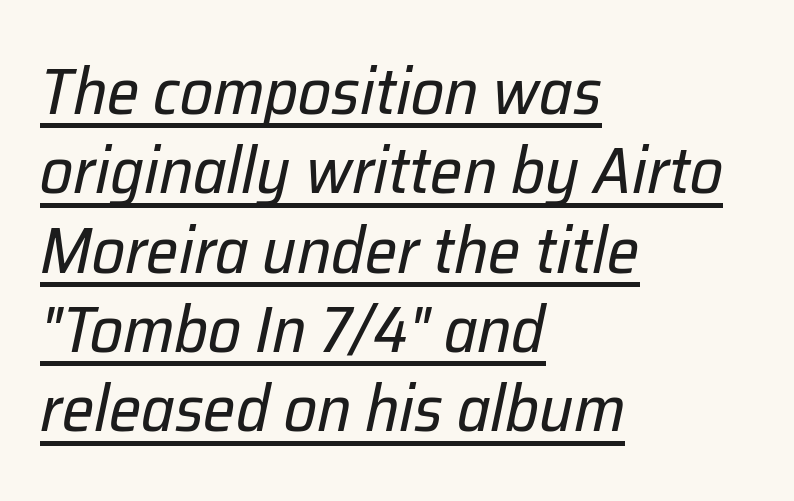
Stroke mass is kept to a normal reading level or below. Underlined type. Each letter keeps its own natural width here, so spacing adapts to shape. What stands out about the letter spacing? Nothing — it is the standard amount.
